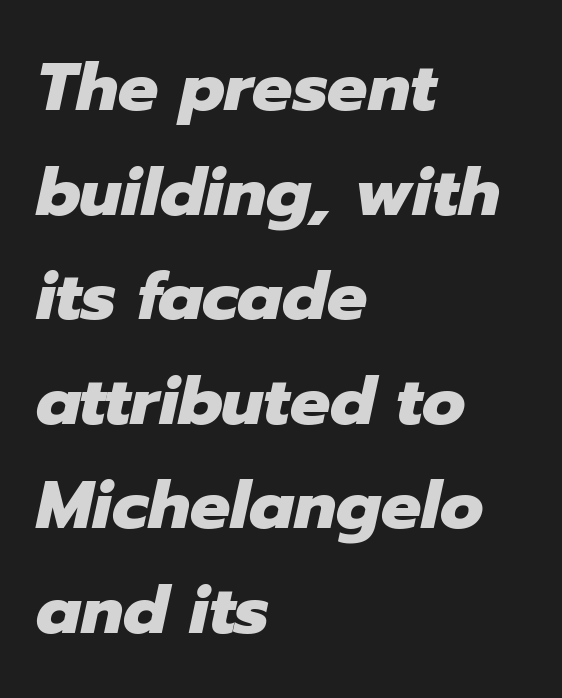
The image shows 67 px heavy type, italic (leaning right); set left-aligned, normal line spacing (1.56x), normal letter spacing, not underlined; low stroke contrast and a medium x-height.
